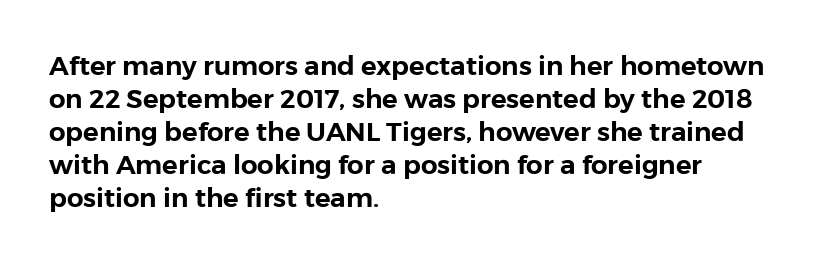
The image shows 26 px text type, upright; set left-aligned, normal line spacing (1.27x), normal letter spacing, not underlined.
